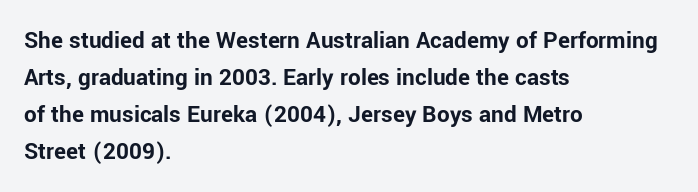
The image shows 25 px bold type, upright; set left-aligned, normal line spacing (1.48x), normal letter spacing, not underlined.
